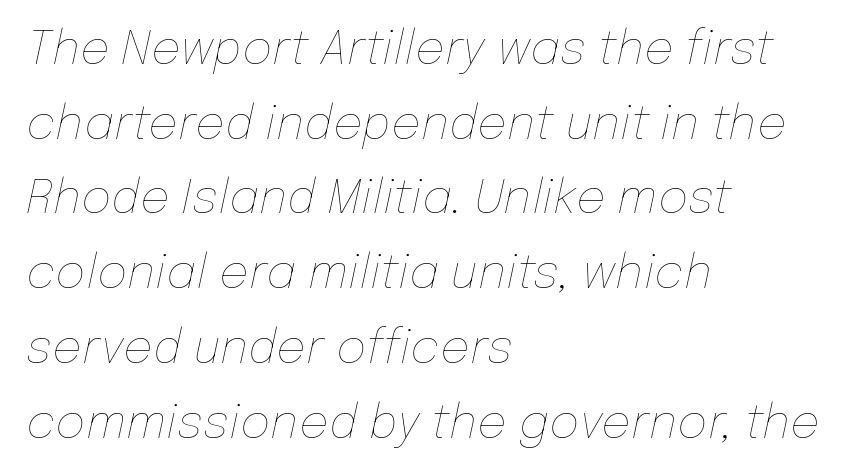
Has an underline been added? It has not. The rag falls on the right side of this text block. No chunkiness to these letters — they're not bold. Do the characters align in a grid? No, the font is proportional.
